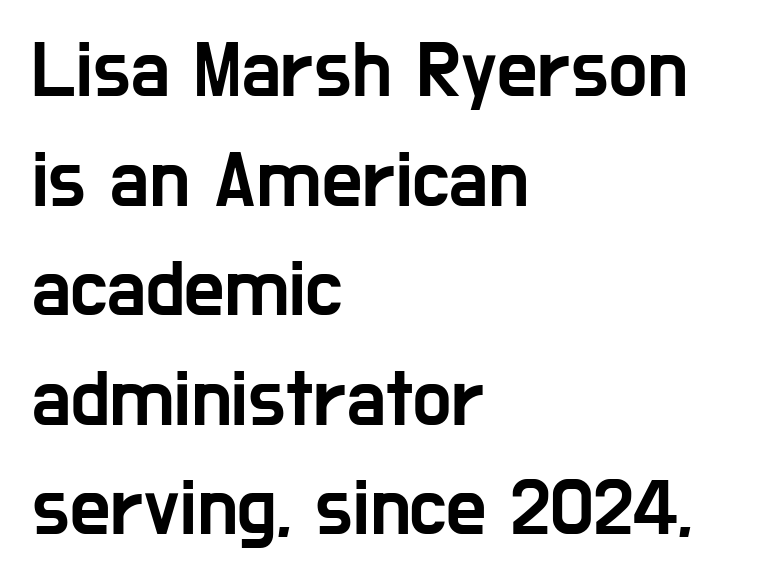
The image shows 80 px condensed sans-serif type, upright; set left-aligned, normal line spacing (1.37x), normal letter spacing, not underlined; low stroke contrast and a medium x-height.
